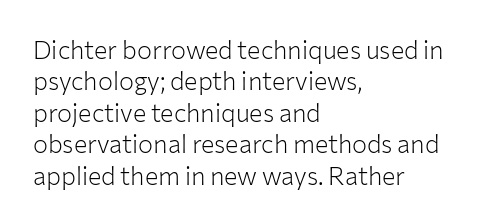
No letter is thick-stroked: the sample isn't bold. This is roman type, the default non-slanted kind. One glance says typical: line gaps are just what's usual. Plain, unruled lines of type. This sample is left-justified, so line endings fall wherever the words run out.
